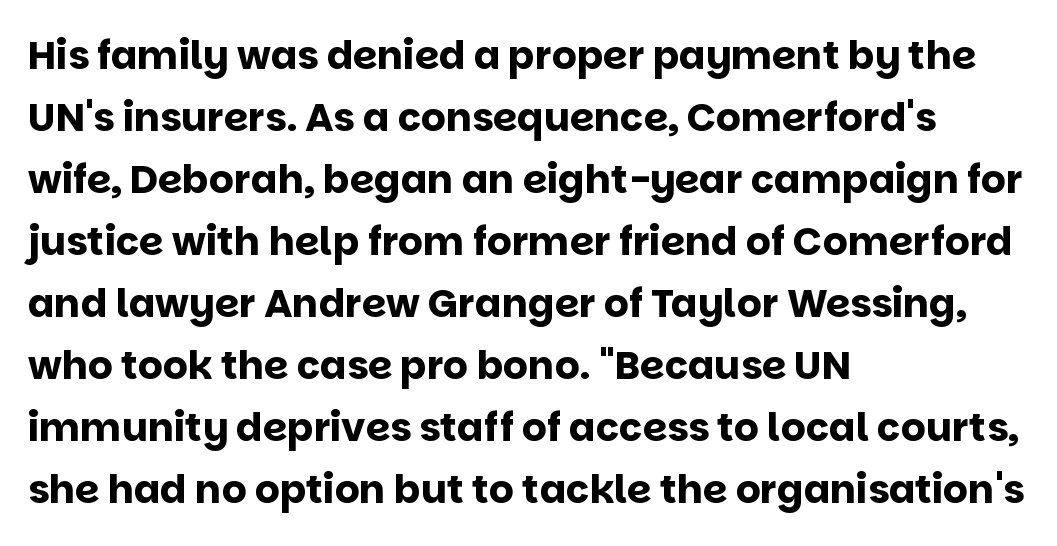
Note the varied advance widths — an 'i' is clearly narrower than an 'm'. These words are printed bold, with thick strokes throughout. The letters stand straight up with perfectly vertical stems. A classic flush-left, rag-right setting is used for this passage. Nothing unusual about the tracking: characters are spaced as the font intends.
